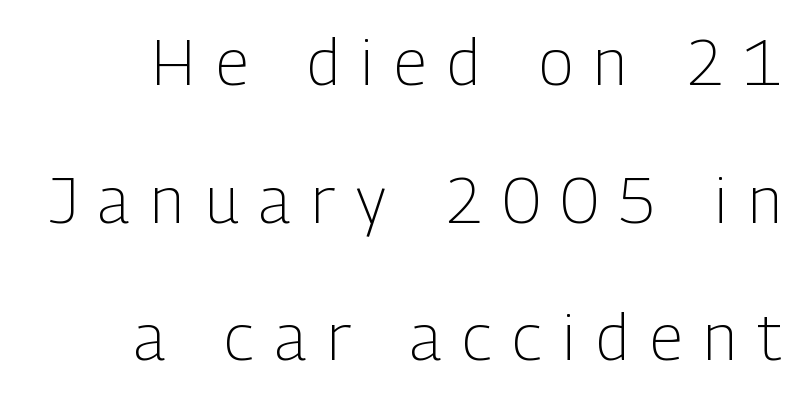
Vertically, the passage feels expansive, rows floating well apart. Students, note that the glyphs here are deliberately spaced far apart. Is this a heavy cut? Hardly; it is regular or lighter. No word sits above an underline. Ordinary non-slanted type is in use. This is sans-serif lettering, the kind often seen on screens and signage.
